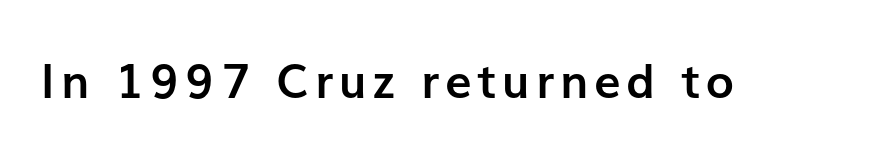
Check under the words: just untouched page. On the weight axis this lands at bold, roughly 700. Think of a printed novel: that variable character pitch is what you see here. Nothing sits at the stroke ends, so this counts as sans-serif. Notice how the stems are strictly vertical — no italics here.
